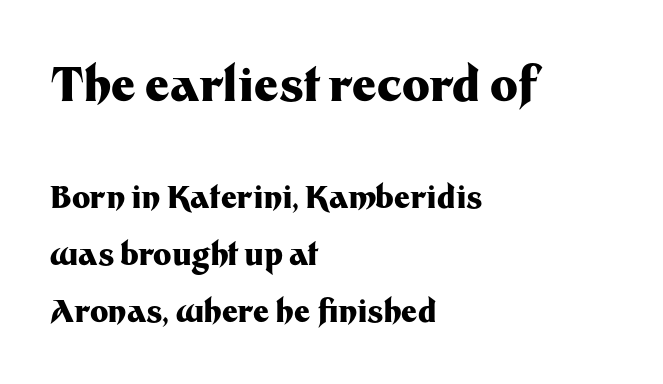
{"serif": "no", "italic": "no", "bold": "yes", "weight": "heavy", "width": "normal", "stroke_contrast": "medium", "x_height": "medium", "monospaced": "no", "underline": "no", "align": "left", "line_spacing_ratio": 1.84, "letter_spacing": "normal", "letter_spacing_em": 0.0, "larger_block": "first", "size_ratio": 1.52, "glyph_px": 47}
